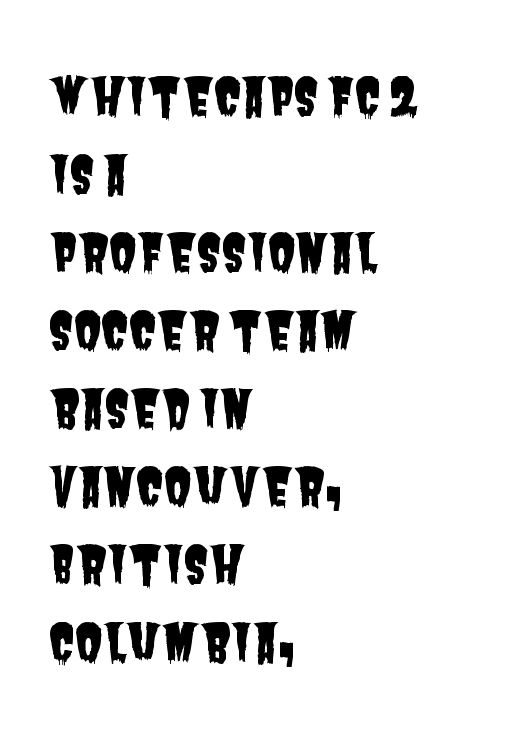
{"serif": "no", "width": "condensed", "stroke_contrast": "low", "x_height": "large", "monospaced": "no", "underline": "no", "align": "left", "line_spacing": "normal", "line_spacing_ratio": 1.53, "letter_spacing": "normal", "letter_spacing_em": 0.0, "glyph_px": 51}
